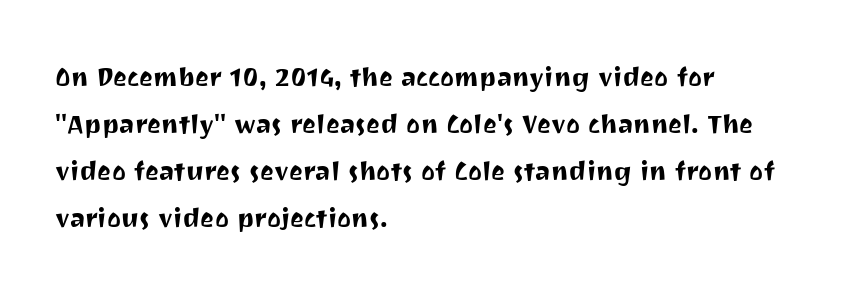
The image shows 33 px sans-serif type, upright; set left-aligned, normal line spacing (1.42x), normal letter spacing, not underlined; medium stroke contrast and a medium x-height.
